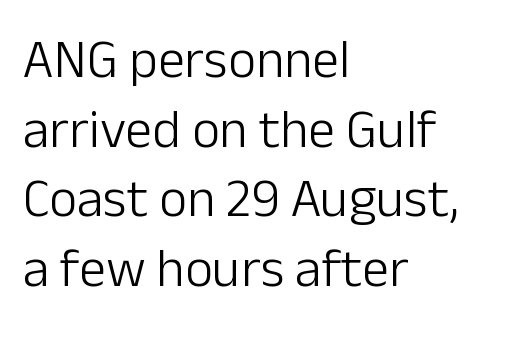
Q: Is the text bold? A: No.
Q: Is the text italic (slanted)? A: No, it is upright.
Q: Is the typeface a serif or a sans-serif typeface? A: Sans-serif.
Q: Is the text underlined? A: No.
Q: How is the paragraph aligned? A: Left-aligned.
Q: Is the spacing between letters normal or unusually wide? A: Normal.
Q: Is the spacing between lines tight, normal or loose? A: Normal.
Q: Width (condensed, normal, or wide)? A: Normal.
Q: Stroke contrast? A: Low.
Q: x-height? A: Medium.
Q: Monospaced? A: No.
